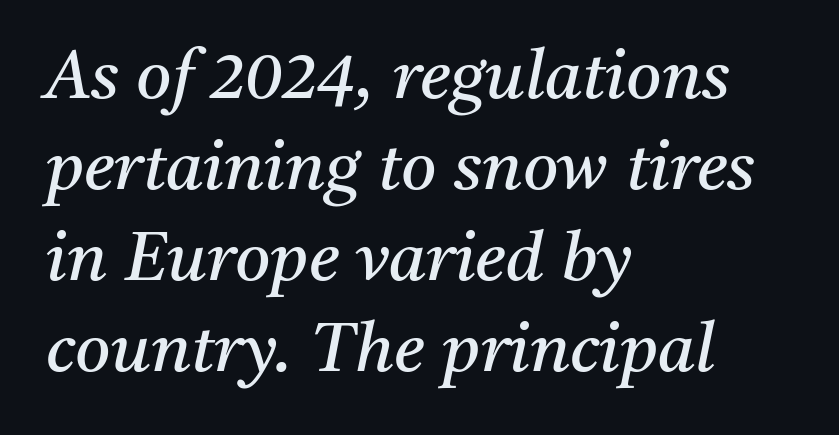
These lines are rendered in a variable-pitch font. The rag falls on the right side of this text block. In terms of posture, this sample is oblique. The leading is moderate, giving the passage an even texture. The characters display serif detailing at their extremities.
